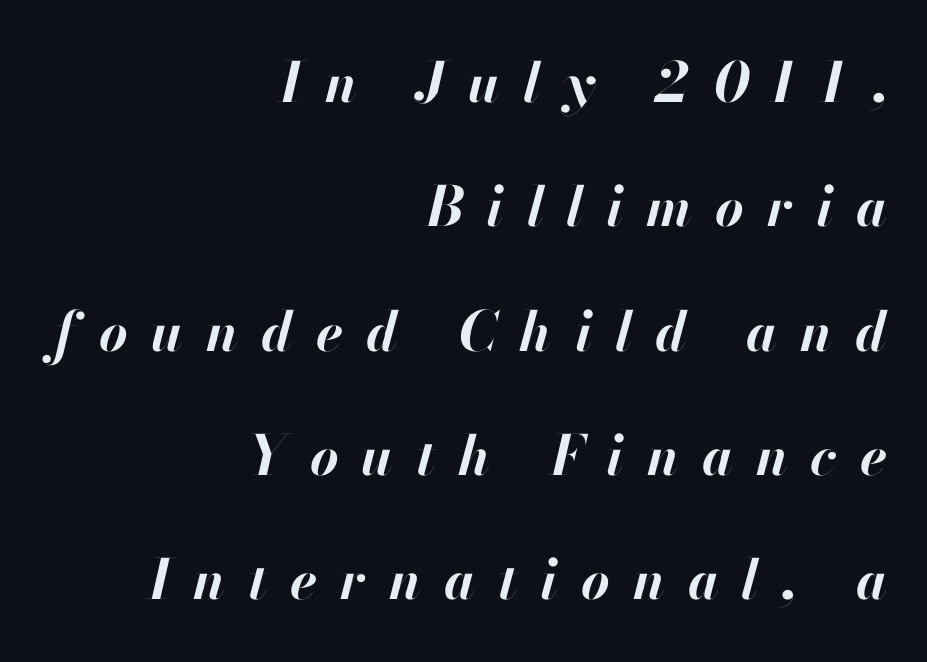
Anything drawn beneath the words? Only blank space. This sample uses an oblique cut, with every glyph tilted off the vertical. A full-strength bold gives these letters their thick strokes. Visually the block forms a straight wall on the right and a jagged coastline on the left.
